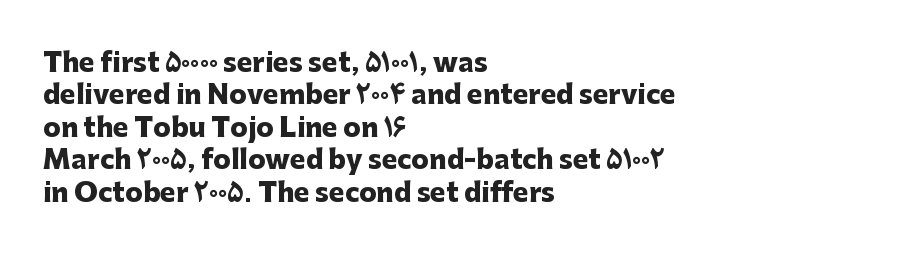
Q: Is the text bold? A: Yes.
Q: Is the text italic (slanted)? A: No, it is upright.
Q: Is the text underlined? A: No.
Q: How is the paragraph aligned? A: Left-aligned.
Q: Is the spacing between letters normal or unusually wide? A: Normal.
Q: Is the spacing between lines tight, normal or loose? A: Normal.
